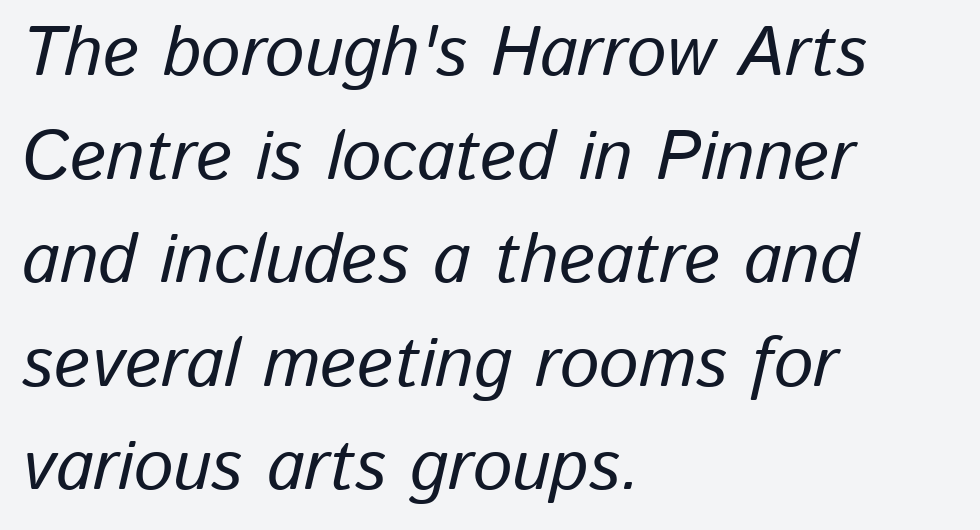
Q: Is the text italic (slanted)? A: Yes, it leans right by about 13 degrees.
Q: Is the text underlined? A: No.
Q: How is the paragraph aligned? A: Left-aligned.
Q: Is the spacing between letters normal or unusually wide? A: Normal.
Q: Is the spacing between lines tight, normal or loose? A: Normal.
Q: Width (condensed, normal, or wide)? A: Normal.
Q: Stroke contrast? A: Low.
Q: x-height? A: Medium.
Q: Monospaced? A: No.
